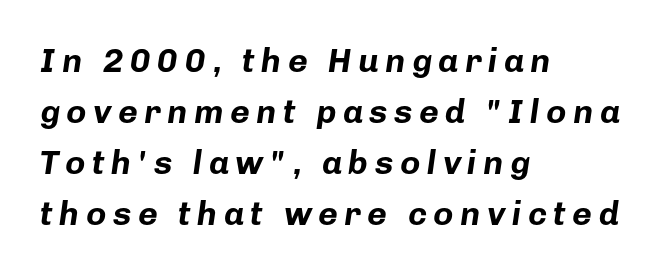
{"italic": "yes", "lean": "right", "slant_degrees": 8, "bold": "yes", "weight": "bold", "width": "normal", "stroke_contrast": "low", "x_height": "medium", "monospaced": "no", "underline": "no", "align": "left", "line_spacing": "normal", "line_spacing_ratio": 1.5, "glyph_px": 34}
